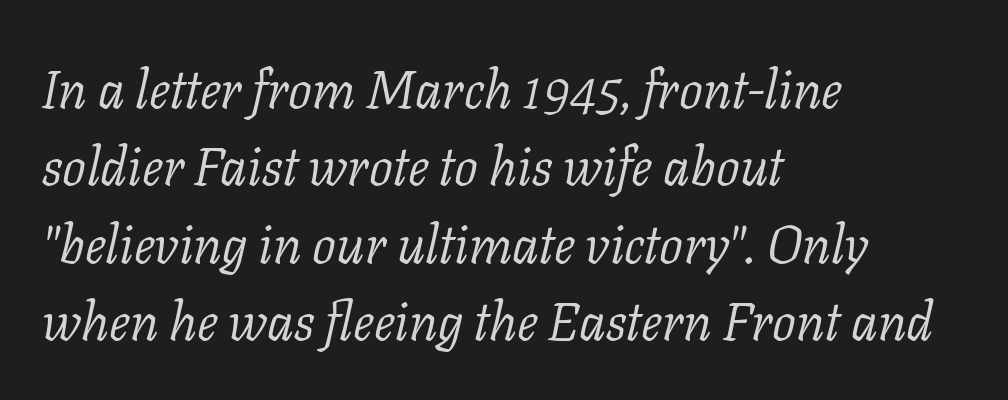
{"serif": "yes", "italic": "yes", "lean": "right", "slant_degrees": 11, "bold": "no", "weight": "light", "width": "normal", "stroke_contrast": "low", "x_height": "medium", "monospaced": "no", "underline": "no", "align": "left", "line_spacing": "normal", "line_spacing_ratio": 1.46, "letter_spacing": "normal", "letter_spacing_em": 0.0, "glyph_px": 53}
